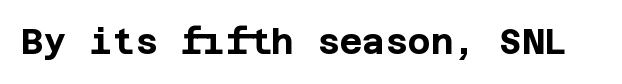
Chunky letters — that's bold for sure. Caption: standard tracking, unaltered. Posture: straight, roman, zero tilt. The type family on display is of the sans-serif kind. Unmarked baselines from the first word to the last.
